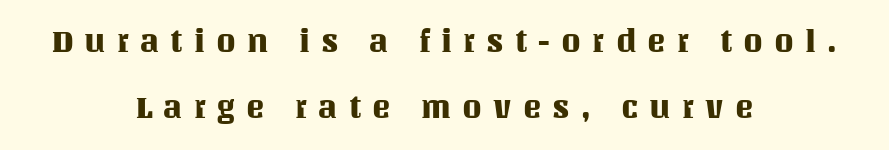
The image shows 31 px text type, upright; set centered, loose line spacing (2.13x), unusually wide letter spacing (+0.36 em), not underlined; medium stroke contrast and a large x-height.
